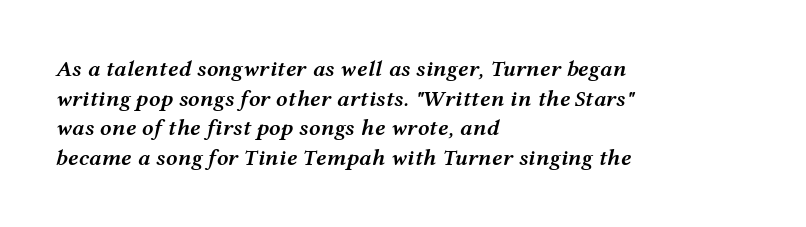
Typeset ragged right — the left edge is the straight one. The rendering keeps characters at their native spacing. The line-height multiplier appears to be the usual default. The face used here has a pronounced slope to its letters. A bit beefed up — I'd call it semibold rather than bold.
